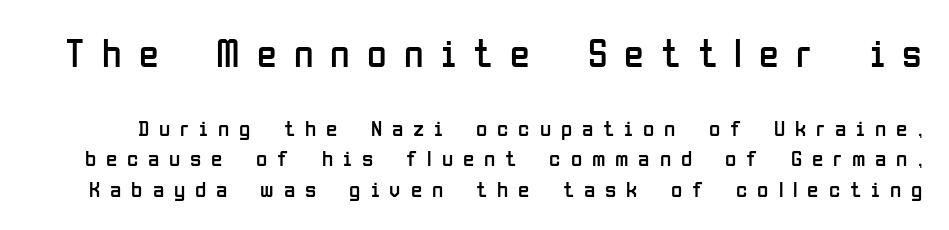
{"serif": "no", "italic": "no", "bold": "no", "weight": "regular", "width": "condensed", "stroke_contrast": "low", "x_height": "medium", "monospaced": "no", "underline": "no", "line_spacing": "normal", "line_spacing_ratio": 1.34, "letter_spacing": "wide", "letter_spacing_em": 0.43, "larger_block": "first", "size_ratio": 1.74, "glyph_px": 40}
